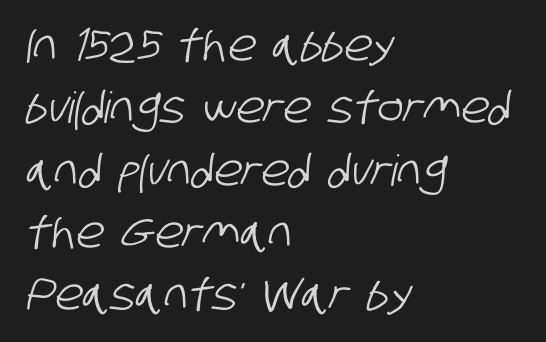
The image shows 43 px condensed sans-serif type; set left-aligned, normal line spacing (1.45x), normal letter spacing, not underlined; low stroke contrast and a large x-height.
